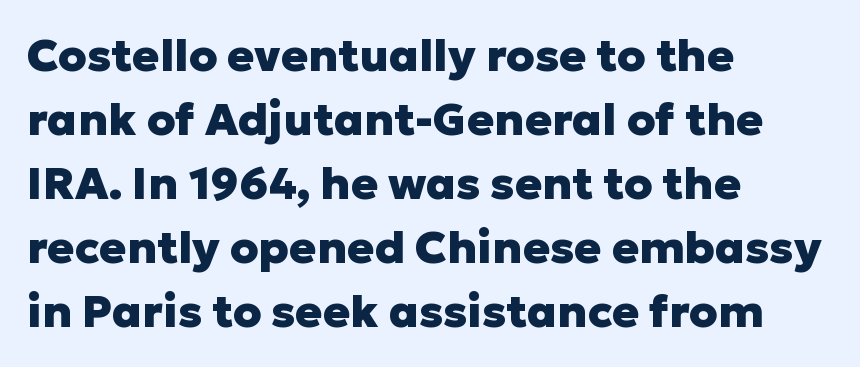
A typesetter would call this proportional, since set widths differ per character. Look at the tracking — it's just the regular setting, nothing added. It's the straight-up-and-down kind of type. The text was rendered using a sans face with plain stroke endings. Pretty heavy lettering here — definitely bold. The words here are not underlined.
